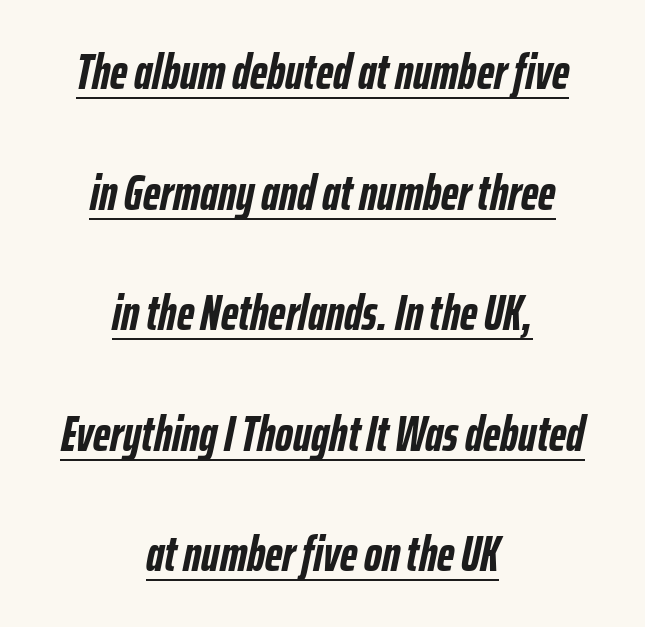
{"italic": "yes", "lean": "right", "slant_degrees": 12, "bold": "yes", "weight": "semibold", "width": "condensed", "stroke_contrast": "low", "x_height": "medium", "monospaced": "no", "underline": "yes", "align": "center", "line_spacing": "loose", "line_spacing_ratio": 2.46, "letter_spacing": "normal", "letter_spacing_em": 0.0, "glyph_px": 49}
